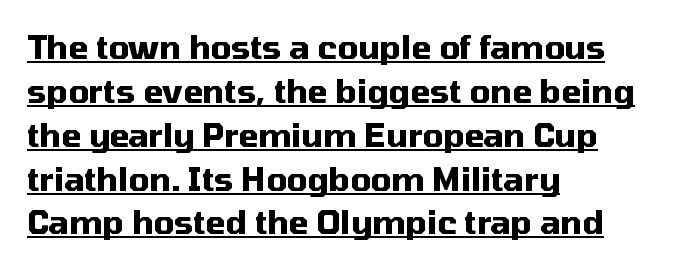
What weight is shown? A full bold with thick strokes. Leading matches the norm, producing a regular column. The setting favours the left margin, as ordinary paragraphs usually do. Do the characters align in a grid? No, the font is proportional.
